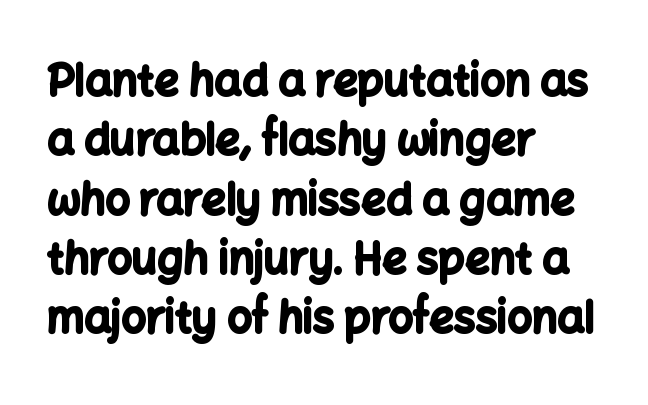
{"serif": "no", "italic": "no", "bold": "yes", "weight": "bold", "width": "normal", "stroke_contrast": "low", "x_height": "medium", "monospaced": "no", "underline": "no", "align": "left", "line_spacing": "normal", "line_spacing_ratio": 1.38, "letter_spacing": "normal", "letter_spacing_em": 0.0, "glyph_px": 43}
